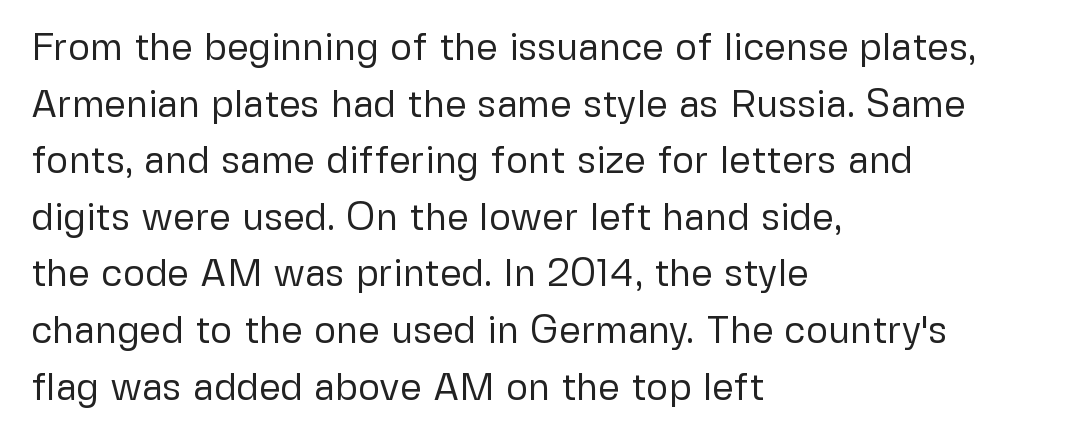
Q: Is the text bold? A: No.
Q: Is the text italic (slanted)? A: No, it is upright.
Q: Is the typeface a serif or a sans-serif typeface? A: Sans-serif.
Q: Is the text underlined? A: No.
Q: How is the paragraph aligned? A: Left-aligned.
Q: Is the spacing between letters normal or unusually wide? A: Normal.
Q: Is the spacing between lines tight, normal or loose? A: Normal.
Q: Width (condensed, normal, or wide)? A: Normal.
Q: Stroke contrast? A: Low.
Q: x-height? A: Medium.
Q: Monospaced? A: No.
